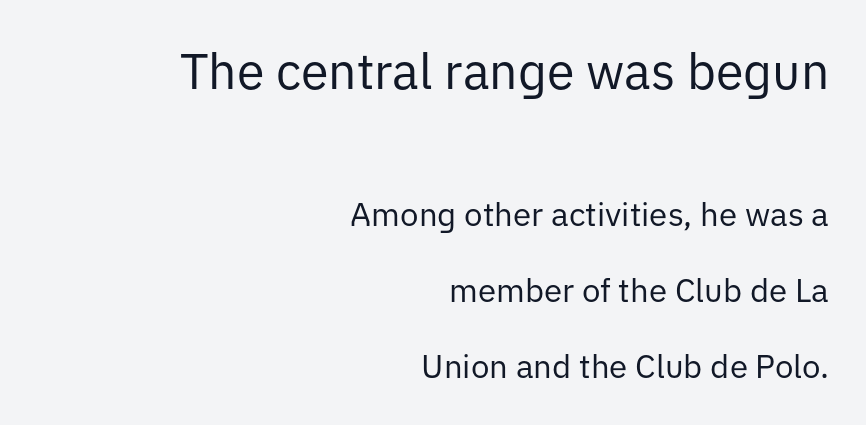
Rows of type keep a wide berth in the vertical direction. Caption: face not bold, strokes unweighted. Unmarked baselines from the first word to the last. The face used here is proportionally spaced, like ordinary book or web type.
